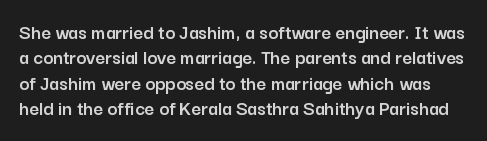
This rendering leaves character spacing at its baseline value. The area under the type is left untouched. The font's upright variant was chosen for this text.
